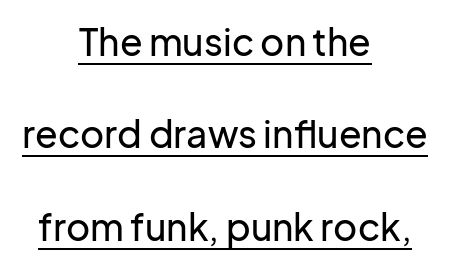
Q: Is the text italic (slanted)? A: No, it is upright.
Q: Is the typeface a serif or a sans-serif typeface? A: Sans-serif.
Q: Is the text underlined? A: Yes.
Q: How is the paragraph aligned? A: Centered.
Q: Is the spacing between letters normal or unusually wide? A: Normal.
Q: Is the spacing between lines tight, normal or loose? A: Loose.
Q: Width (condensed, normal, or wide)? A: Normal.
Q: Stroke contrast? A: Low.
Q: x-height? A: Medium.
Q: Monospaced? A: No.
